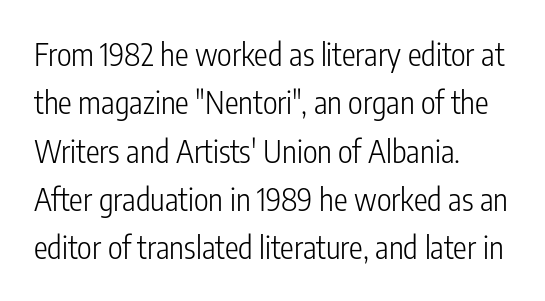
The image shows 31 px light, condensed sans-serif type, upright; set left-aligned, normal line spacing (1.56x), normal letter spacing, not underlined; low stroke contrast and a medium x-height.
